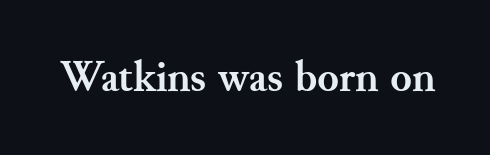
{"serif": "yes", "italic": "no", "bold": "yes", "weight": "semibold", "width": "normal", "stroke_contrast": "medium", "x_height": "small", "monospaced": "no", "underline": "no", "letter_spacing": "normal", "letter_spacing_em": 0.0, "glyph_px": 44}
